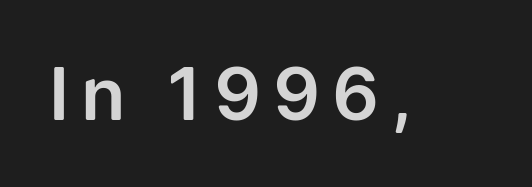
{"serif": "no", "italic": "no", "width": "normal", "stroke_contrast": "low", "x_height": "medium", "monospaced": "no", "underline": "no", "glyph_px": 73}
